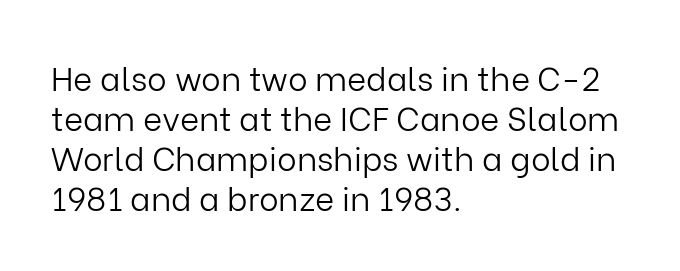
The image shows 33 px light sans-serif type, upright; set left-aligned, line spacing 1.21x, normal letter spacing, not underlined; low stroke contrast and a medium x-height.
